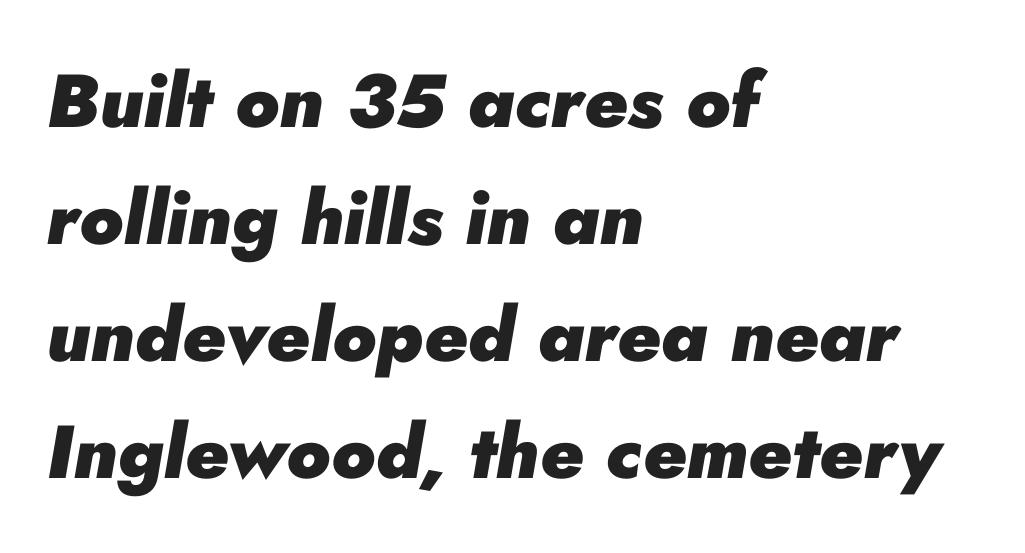
{"italic": "yes", "lean": "right", "slant_degrees": 10, "bold": "yes", "weight": "heavy", "width": "normal", "stroke_contrast": "low", "x_height": "small", "monospaced": "no", "underline": "no", "align": "left", "line_spacing": "normal", "line_spacing_ratio": 1.56, "letter_spacing": "normal", "letter_spacing_em": 0.0, "glyph_px": 75}
